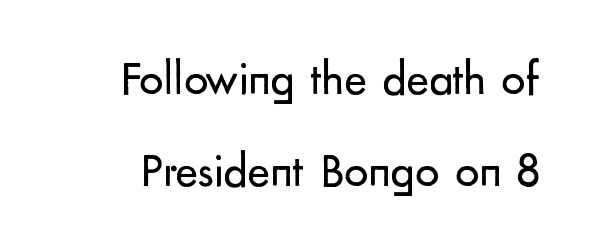
{"serif": "no", "italic": "no", "bold": "no", "weight": "regular", "width": "normal", "stroke_contrast": "low", "x_height": "small", "monospaced": "no", "underline": "no", "line_spacing": "loose", "line_spacing_ratio": 1.92, "letter_spacing": "normal", "letter_spacing_em": 0.0, "glyph_px": 48}
